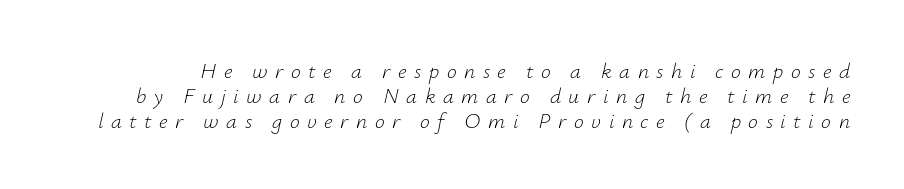
One glance says dense: line gaps are narrower than usual. The passage shown has open, widely tracked lettering throughout. Just letters on the line, the space beneath them empty. No chunkiness to these letters — they're not bold.
